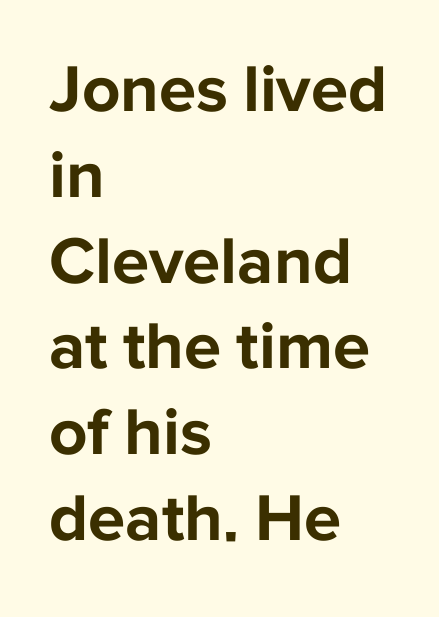
Q: Is the text bold? A: Yes.
Q: Is the text italic (slanted)? A: No, it is upright.
Q: Is the typeface a serif or a sans-serif typeface? A: Sans-serif.
Q: Is the text underlined? A: No.
Q: How is the paragraph aligned? A: Left-aligned.
Q: Is the spacing between letters normal or unusually wide? A: Normal.
Q: Is the spacing between lines tight, normal or loose? A: Normal.
Q: Width (condensed, normal, or wide)? A: Normal.
Q: Stroke contrast? A: Low.
Q: x-height? A: Medium.
Q: Monospaced? A: No.
